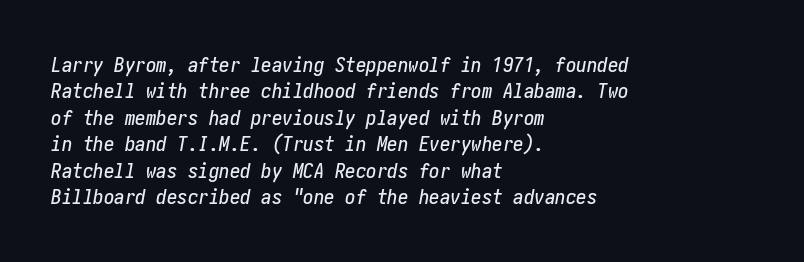
The image shows 21 px text type, italic (leaning right); set left-aligned, normal line spacing (1.26x), normal letter spacing, not underlined.
